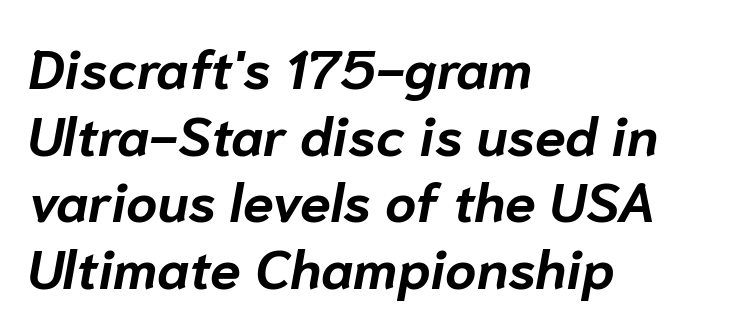
The image shows 55 px bold type, italic (leaning right); set left-aligned, line spacing 1.21x, normal letter spacing, not underlined; low stroke contrast and a medium x-height.
